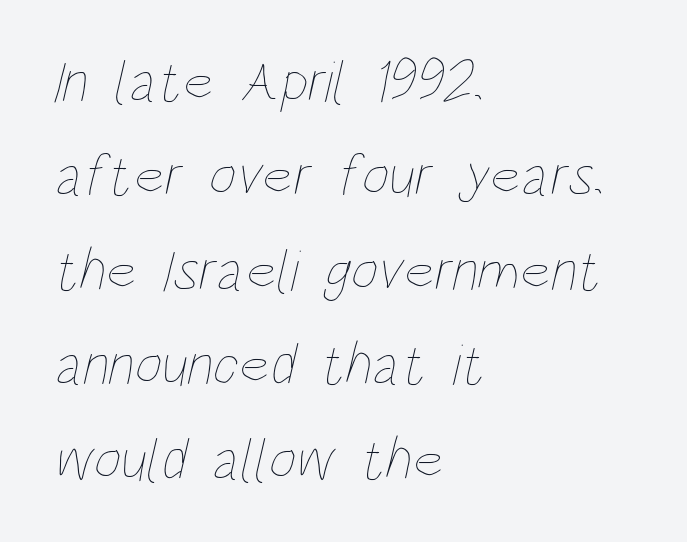
{"bold": "no", "weight": "thin", "width": "condensed", "stroke_contrast": "low", "x_height": "large", "monospaced": "no", "underline": "no", "align": "left", "line_spacing": "normal", "line_spacing_ratio": 1.6, "letter_spacing": "normal", "letter_spacing_em": 0.0, "glyph_px": 59}
